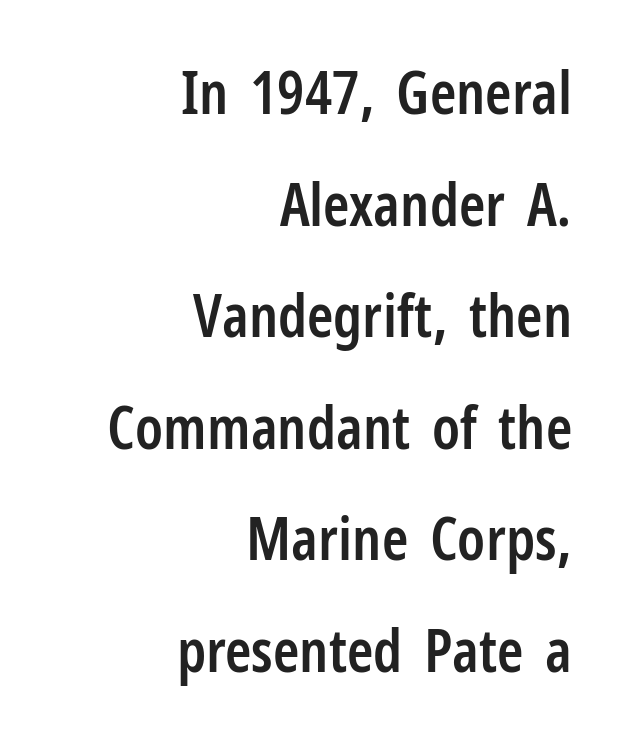
The image shows 60 px semibold, condensed sans-serif type, upright; set right-aligned, line spacing 1.86x, normal letter spacing, not underlined; low stroke contrast and a medium x-height.
